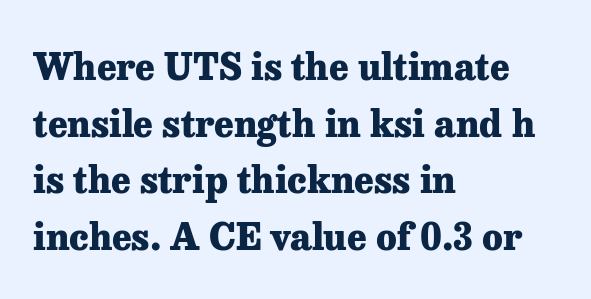
Q: Is the text bold? A: Yes.
Q: Is the text italic (slanted)? A: No, it is upright.
Q: Is the typeface a serif or a sans-serif typeface? A: Serif.
Q: Is the text underlined? A: No.
Q: How is the paragraph aligned? A: Left-aligned.
Q: Is the spacing between letters normal or unusually wide? A: Normal.
Q: Is the spacing between lines tight, normal or loose? A: Normal.
Q: Width (condensed, normal, or wide)? A: Normal.
Q: Stroke contrast? A: Low.
Q: x-height? A: Medium.
Q: Monospaced? A: No.
